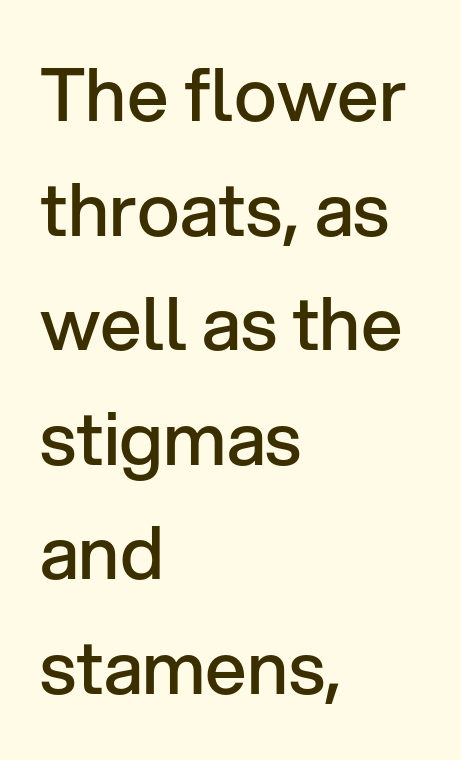
Q: Is the text bold? A: Semi-bold.
Q: Is the text italic (slanted)? A: No, it is upright.
Q: Is the typeface a serif or a sans-serif typeface? A: Sans-serif.
Q: Is the text underlined? A: No.
Q: How is the paragraph aligned? A: Left-aligned.
Q: Is the spacing between letters normal or unusually wide? A: Normal.
Q: Is the spacing between lines tight, normal or loose? A: Normal.
Q: Width (condensed, normal, or wide)? A: Normal.
Q: Stroke contrast? A: Low.
Q: x-height? A: Medium.
Q: Monospaced? A: No.
